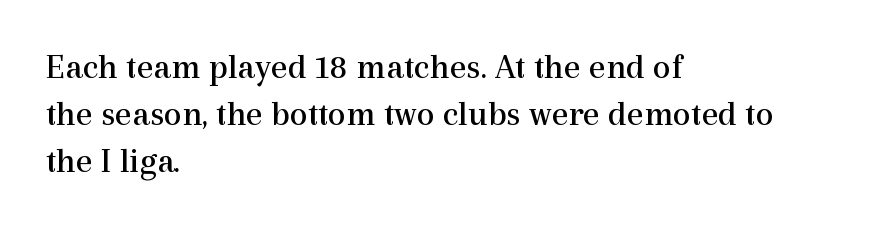
The image shows 36 px regular-weight serif type, upright; set left-aligned, normal line spacing (1.31x), normal letter spacing, not underlined; a medium x-height.
